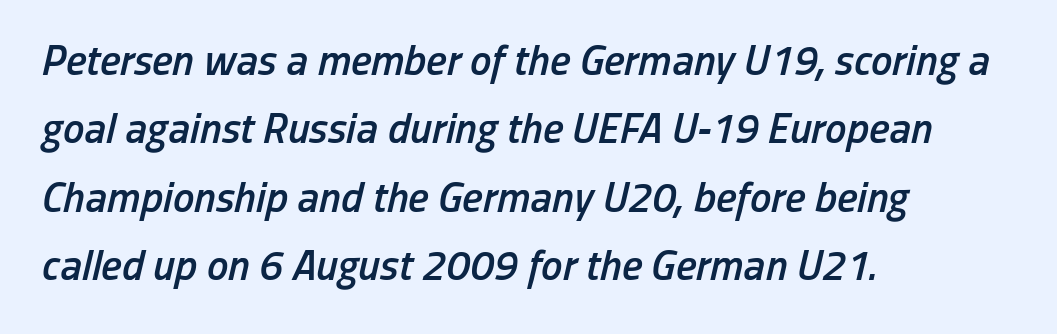
The image shows 43 px semibold, condensed type, italic (leaning right); set left-aligned, normal line spacing (1.59x), normal letter spacing, not underlined; low stroke contrast and a medium x-height.
